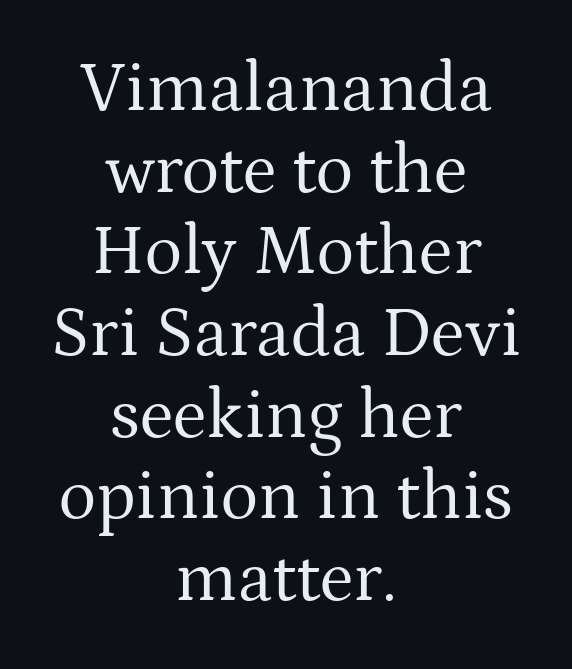
The specimen reads as upright at a glance. Tracking here is standard; glyphs follow each other at the usual distance. The lines are packed closely together with very little leading. Just letters on the line, the space beneath them empty. These lines are centered, leaving both edges ragged. A typesetter would call this proportional, since set widths differ per character.
